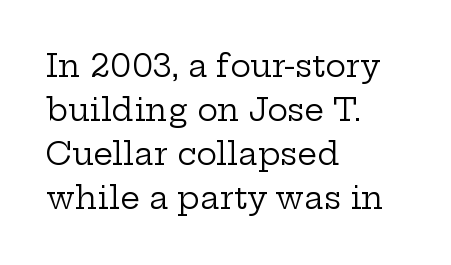
Nobody drew a line under any word here. The letterforms sit shoulder to shoulder at normal distance. Is this a heavy cut? Hardly; it is regular or lighter. The passage shown is typeset with a serif family. Upright lettering throughout.
